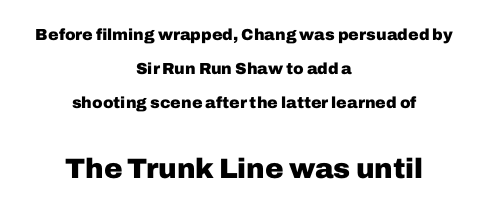
Varying glyph widths throughout — classic text-font behaviour. Descender tails drop into unmarked territory. Does the lettering tilt? It doesn't — this is upright. If you measured baseline to baseline, you'd find a long distance. In this sample the second text group is rendered at the bigger scale. Observe the absence of serifs on each vertical stroke in this sample.
